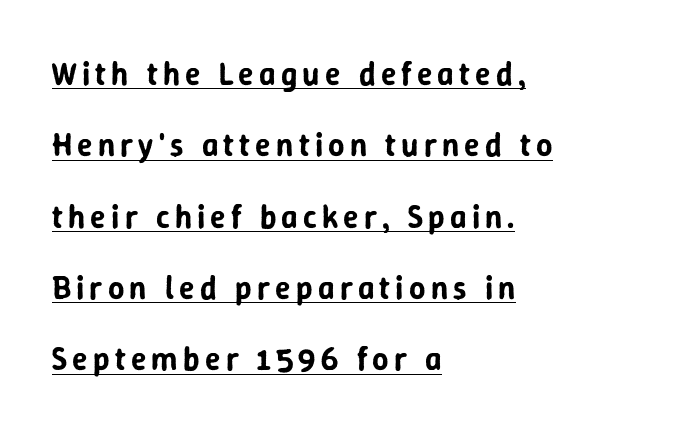
Q: Is the text italic (slanted)? A: No, it is upright.
Q: Is the typeface a serif or a sans-serif typeface? A: Sans-serif.
Q: Is the text underlined? A: Yes.
Q: How is the paragraph aligned? A: Left-aligned.
Q: Is the spacing between lines tight, normal or loose? A: Loose.
Q: Width (condensed, normal, or wide)? A: Normal.
Q: Stroke contrast? A: Low.
Q: x-height? A: Medium.
Q: Monospaced? A: No.
